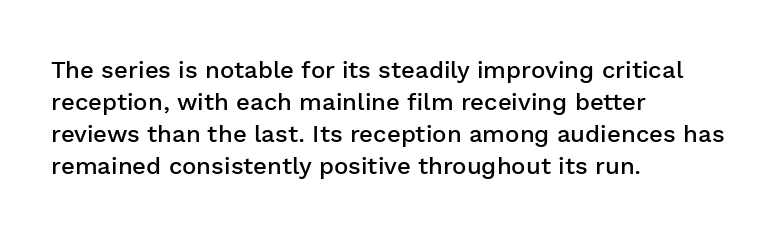
{"italic": "no", "bold": "semi", "underline": "no", "align": "left", "line_spacing": "normal", "line_spacing_ratio": 1.34, "letter_spacing": "normal", "letter_spacing_em": 0.0, "glyph_px": 24}
